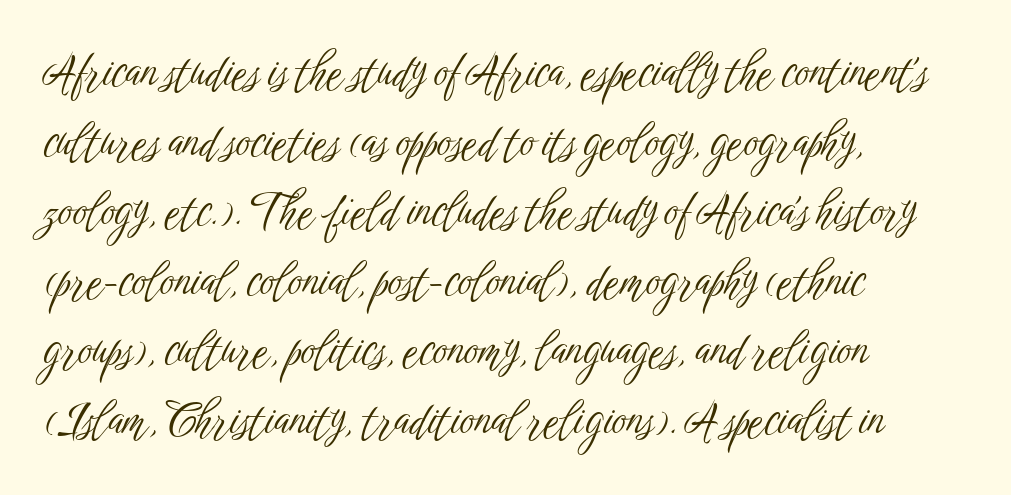
The image shows 44 px light, condensed sans-serif type; set left-aligned, normal line spacing (1.58x), normal letter spacing, not underlined; low stroke contrast and a medium x-height.
